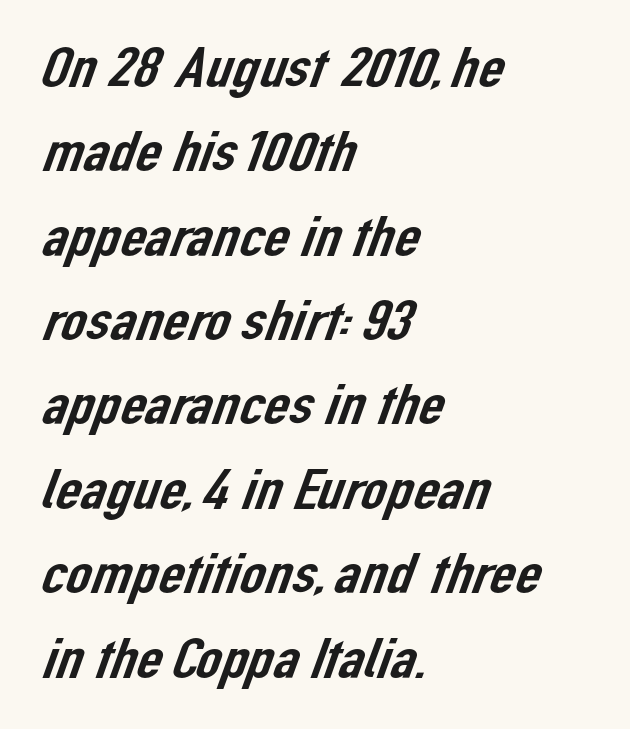
Q: Is the typeface a serif or a sans-serif typeface? A: Sans-serif.
Q: Is the text underlined? A: No.
Q: How is the paragraph aligned? A: Left-aligned.
Q: Is the spacing between letters normal or unusually wide? A: Normal.
Q: Is the spacing between lines tight, normal or loose? A: Normal.
Q: Width (condensed, normal, or wide)? A: Normal.
Q: Stroke contrast? A: Low.
Q: x-height? A: Medium.
Q: Monospaced? A: No.
